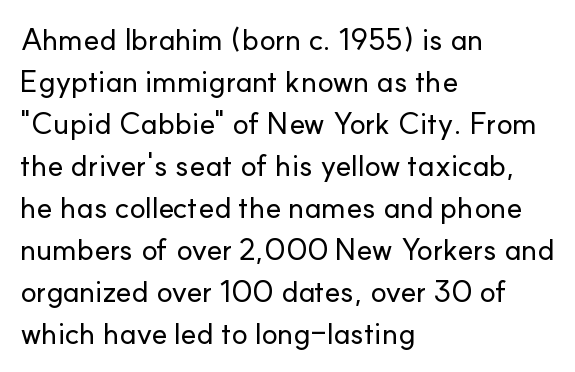
Q: Is the text italic (slanted)? A: No, it is upright.
Q: Is the typeface a serif or a sans-serif typeface? A: Sans-serif.
Q: Is the text underlined? A: No.
Q: How is the paragraph aligned? A: Left-aligned.
Q: Is the spacing between letters normal or unusually wide? A: Normal.
Q: Is the spacing between lines tight, normal or loose? A: Normal.
Q: Width (condensed, normal, or wide)? A: Normal.
Q: Stroke contrast? A: Low.
Q: x-height? A: Small.
Q: Monospaced? A: No.
